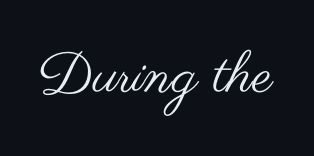
Q: Is the text bold? A: No.
Q: Is the text italic (slanted)? A: Yes.
Q: Is the typeface a serif or a sans-serif typeface? A: Sans-serif.
Q: Is the text underlined? A: No.
Q: Is the spacing between letters normal or unusually wide? A: Normal.
Q: Width (condensed, normal, or wide)? A: Wide.
Q: Stroke contrast? A: Medium.
Q: x-height? A: Small.
Q: Monospaced? A: No.
